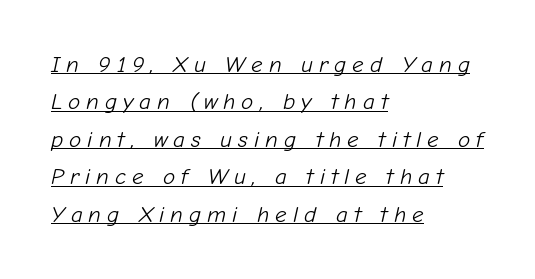
The tracking jumps out immediately: characters are airy and widely separated. The rag falls on the right side of this text block. The typography opts for an oblique posture over an upright one. How would I describe the line gaps? Plain and ordinary. The letterforms sit at book weight or below. Quick note: underline on.
